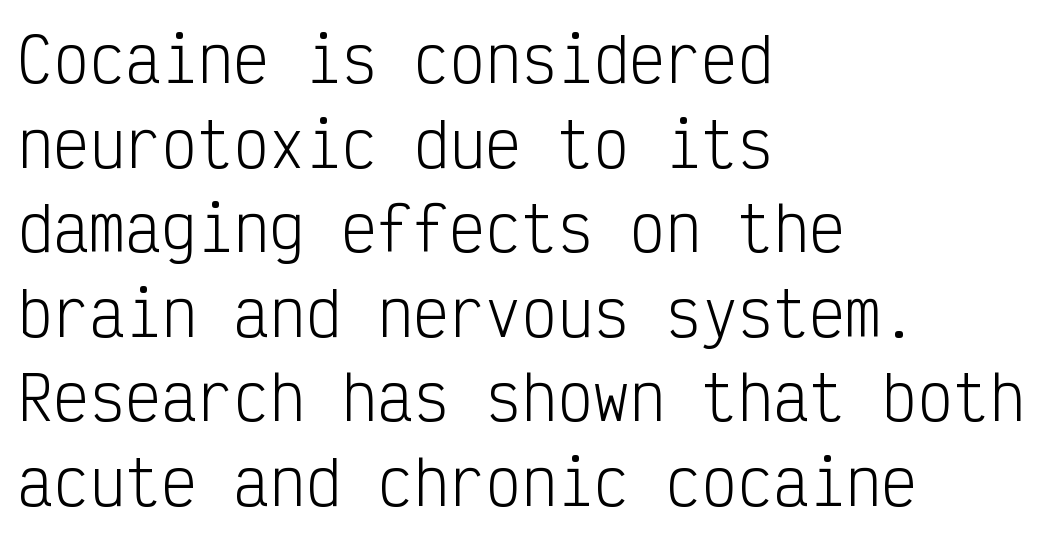
The image shows 60 px light, condensed sans-serif type, upright, monospaced; set left-aligned, normal line spacing (1.41x), normal letter spacing, not underlined; low stroke contrast and a medium x-height.
